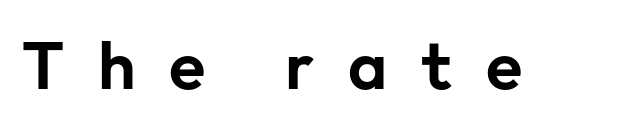
Q: Is the text italic (slanted)? A: No, it is upright.
Q: Is the typeface a serif or a sans-serif typeface? A: Sans-serif.
Q: Is the text underlined? A: No.
Q: Is the spacing between letters normal or unusually wide? A: Unusually wide.
Q: Width (condensed, normal, or wide)? A: Normal.
Q: Stroke contrast? A: Low.
Q: x-height? A: Medium.
Q: Monospaced? A: No.
